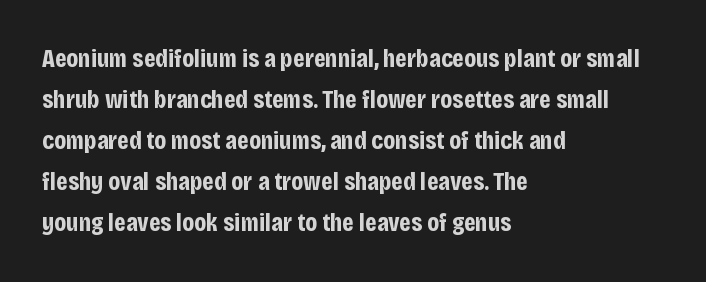
The image shows 26 px bold type, upright; set left-aligned, normal line spacing (1.58x), normal letter spacing, not underlined.
